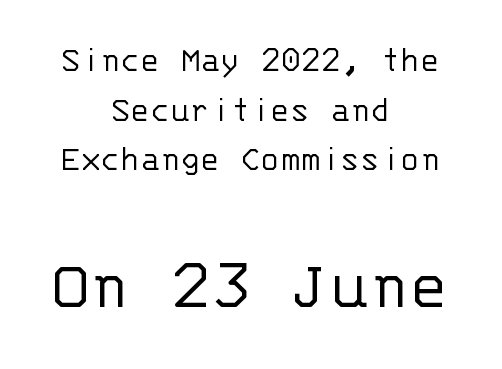
The image shows 74 px light sans-serif type, upright, monospaced; set centered, normal line spacing (1.34x), normal letter spacing, not underlined; the second (bottom) block is 2.0x larger; low stroke contrast and a large x-height.
